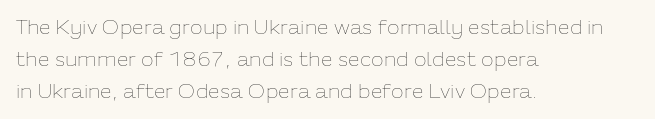
{"italic": "no", "bold": "no", "underline": "no", "align": "left", "line_spacing": "normal", "line_spacing_ratio": 1.52, "letter_spacing": "normal", "letter_spacing_em": 0.0, "glyph_px": 21}
